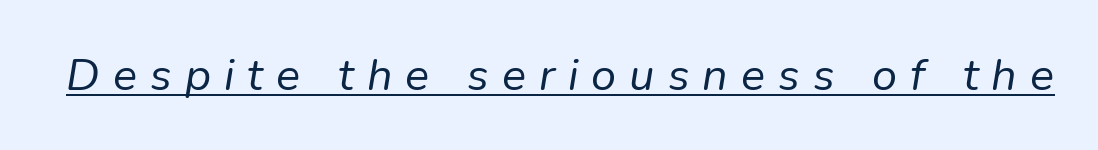
Tall strokes in this sample are angled rather than plumb. Observe the wide spacing: letters keep a clear distance from each other. Do the characters align in a grid? No, the font is proportional. No chunkiness to these letters — they're not bold. Check the space under the baseline: a stroke is drawn there.
